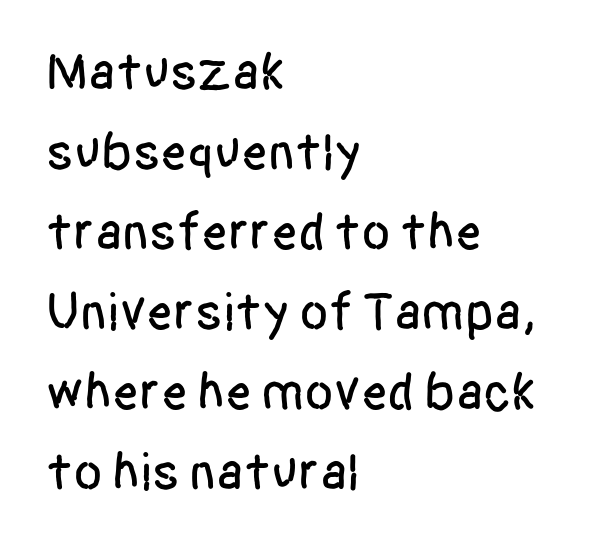
Q: Is the text italic (slanted)? A: No, it is upright.
Q: Is the typeface a serif or a sans-serif typeface? A: Sans-serif.
Q: Is the text underlined? A: No.
Q: How is the paragraph aligned? A: Left-aligned.
Q: Is the spacing between letters normal or unusually wide? A: Normal.
Q: Is the spacing between lines tight, normal or loose? A: Normal.
Q: Width (condensed, normal, or wide)? A: Condensed.
Q: Stroke contrast? A: Low.
Q: x-height? A: Large.
Q: Monospaced? A: No.
